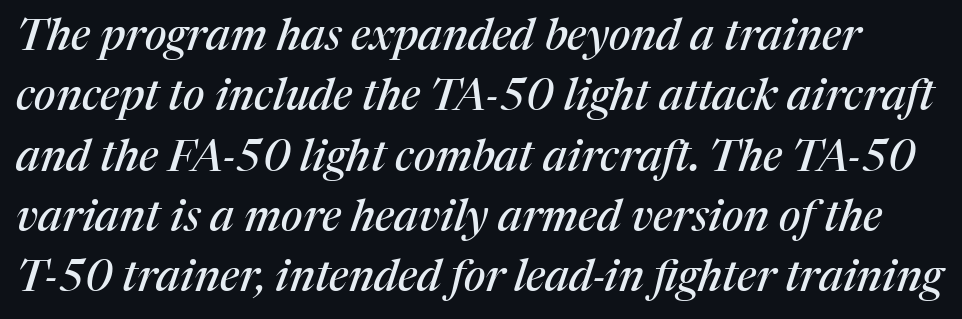
Q: Is the text italic (slanted)? A: Yes, it leans right by about 17 degrees.
Q: Is the typeface a serif or a sans-serif typeface? A: Serif.
Q: Is the text underlined? A: No.
Q: Is the spacing between letters normal or unusually wide? A: Normal.
Q: Is the spacing between lines tight, normal or loose? A: Normal.
Q: Width (condensed, normal, or wide)? A: Normal.
Q: Stroke contrast? A: Medium.
Q: x-height? A: Medium.
Q: Monospaced? A: No.
